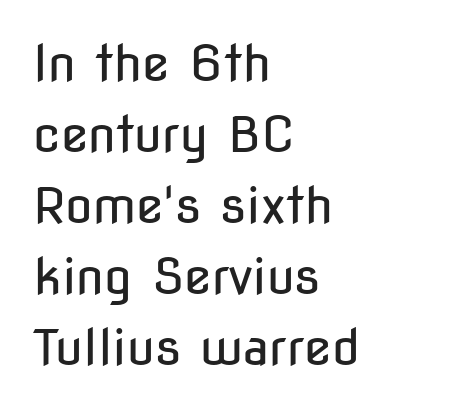
{"serif": "no", "italic": "no", "bold": "no", "weight": "regular", "width": "condensed", "stroke_contrast": "low", "x_height": "medium", "monospaced": "no", "underline": "no", "align": "left", "line_spacing": "normal", "line_spacing_ratio": 1.42, "letter_spacing": "normal", "letter_spacing_em": 0.0, "glyph_px": 50}
